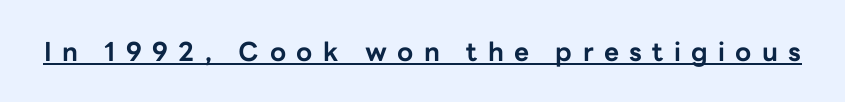
Q: Is the text bold? A: Yes.
Q: Is the text italic (slanted)? A: No, it is upright.
Q: Is the text underlined? A: Yes.
Q: Is the spacing between letters normal or unusually wide? A: Unusually wide.
